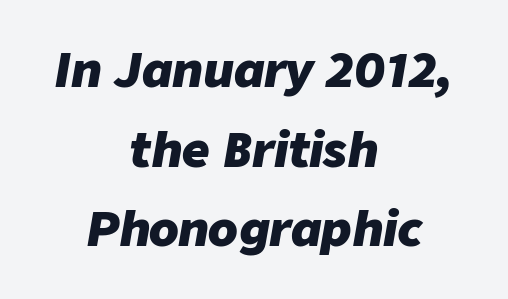
Q: Is the text bold? A: Yes.
Q: Is the text italic (slanted)? A: Yes, it leans right by about 9 degrees.
Q: Is the text underlined? A: No.
Q: How is the paragraph aligned? A: Centered.
Q: Is the spacing between letters normal or unusually wide? A: Normal.
Q: Is the spacing between lines tight, normal or loose? A: Normal.
Q: Width (condensed, normal, or wide)? A: Normal.
Q: Stroke contrast? A: Low.
Q: x-height? A: Medium.
Q: Monospaced? A: No.
